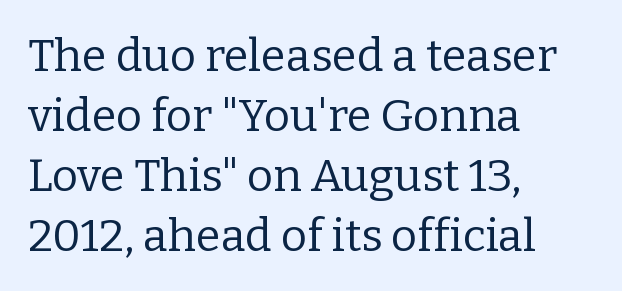
{"serif": "yes", "italic": "no", "bold": "no", "weight": "regular", "width": "normal", "stroke_contrast": "low", "x_height": "medium", "monospaced": "no", "underline": "no", "align": "left", "line_spacing": "normal", "line_spacing_ratio": 1.33, "letter_spacing": "normal", "letter_spacing_em": 0.0, "glyph_px": 45}
